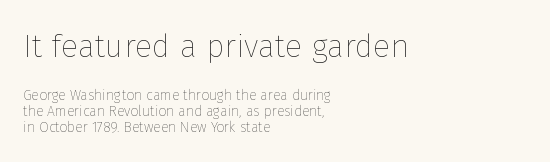
Style check: upright. Notice how the passage keeps a crisp vertical edge on the left only. The strokes are not fattened; the text isn't bold. Each letter keeps its own natural width here, so spacing adapts to shape. Here the first block reads like a headline and the second like body copy. Unmarked baselines from the first word to the last.
